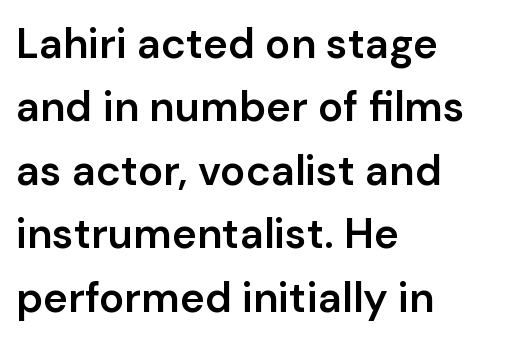
The image shows 42 px semibold sans-serif type, upright; set left-aligned, normal line spacing (1.51x), normal letter spacing, not underlined; low stroke contrast and a medium x-height.
